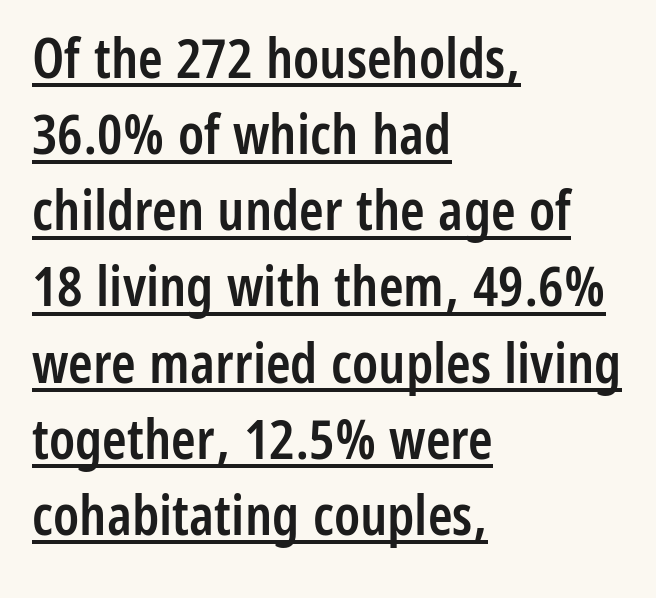
{"serif": "no", "italic": "no", "bold": "semi", "weight": "semibold", "width": "condensed", "stroke_contrast": "low", "x_height": "medium", "monospaced": "no", "underline": "yes", "align": "left", "line_spacing": "normal", "line_spacing_ratio": 1.36, "letter_spacing": "normal", "letter_spacing_em": 0.0, "glyph_px": 56}
